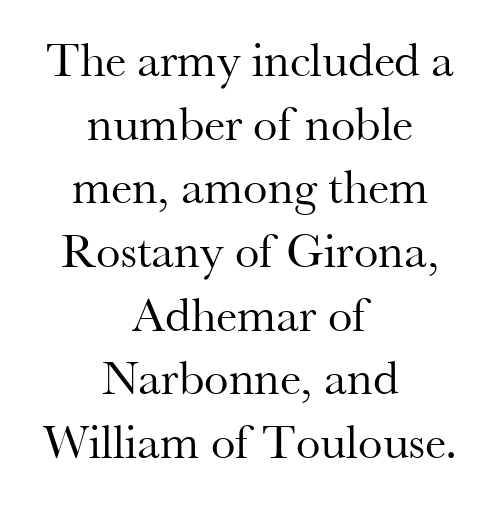
The image shows 49 px regular-weight serif type, upright; set centered, normal line spacing (1.3x), normal letter spacing, not underlined; medium stroke contrast and a small x-height.
